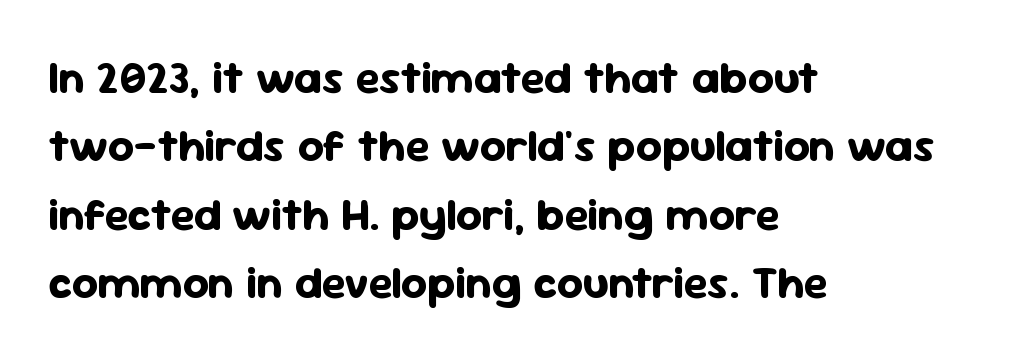
Q: Is the text bold? A: Yes.
Q: Is the text italic (slanted)? A: No, it is upright.
Q: Is the typeface a serif or a sans-serif typeface? A: Sans-serif.
Q: Is the text underlined? A: No.
Q: How is the paragraph aligned? A: Left-aligned.
Q: Is the spacing between letters normal or unusually wide? A: Normal.
Q: Is the spacing between lines tight, normal or loose? A: Normal.
Q: Width (condensed, normal, or wide)? A: Normal.
Q: Stroke contrast? A: Low.
Q: x-height? A: Medium.
Q: Monospaced? A: No.
